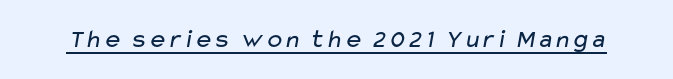
The image shows 26 px text type; set normal letter spacing, underlined.
